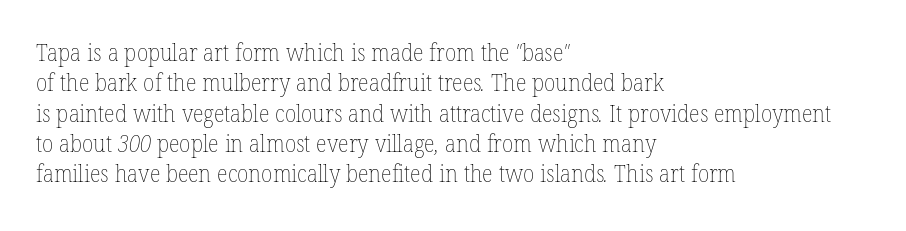
The image shows 23 px text type; set left-aligned, normal line spacing (1.32x), normal letter spacing, not underlined.
